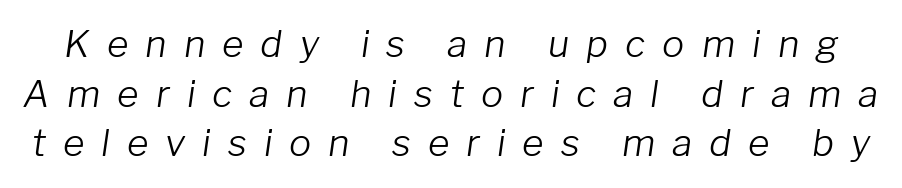
{"italic": "yes", "lean": "right", "slant_degrees": 8, "bold": "no", "weight": "light", "width": "normal", "stroke_contrast": "low", "x_height": "medium", "monospaced": "no", "underline": "no", "line_spacing": "normal", "line_spacing_ratio": 1.34, "letter_spacing": "wide", "letter_spacing_em": 0.46, "glyph_px": 37}
